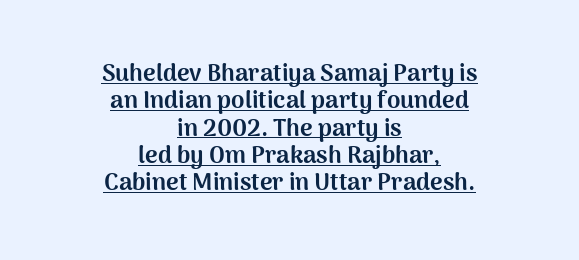
{"italic": "no", "bold": "yes", "underline": "yes", "align": "center", "line_spacing": "tight", "line_spacing_ratio": 1.14, "letter_spacing": "normal", "letter_spacing_em": 0.0, "glyph_px": 24}
